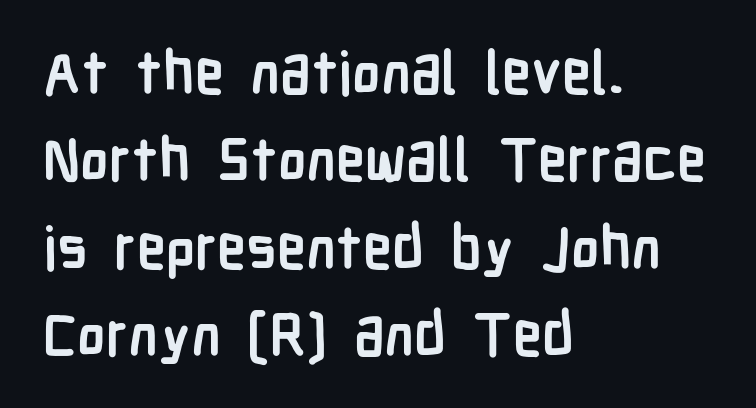
{"serif": "no", "italic": "no", "bold": "yes", "weight": "semibold", "width": "condensed", "stroke_contrast": "low", "x_height": "medium", "monospaced": "no", "underline": "no", "align": "left", "line_spacing": "normal", "line_spacing_ratio": 1.48, "letter_spacing": "normal", "letter_spacing_em": 0.0, "glyph_px": 59}
